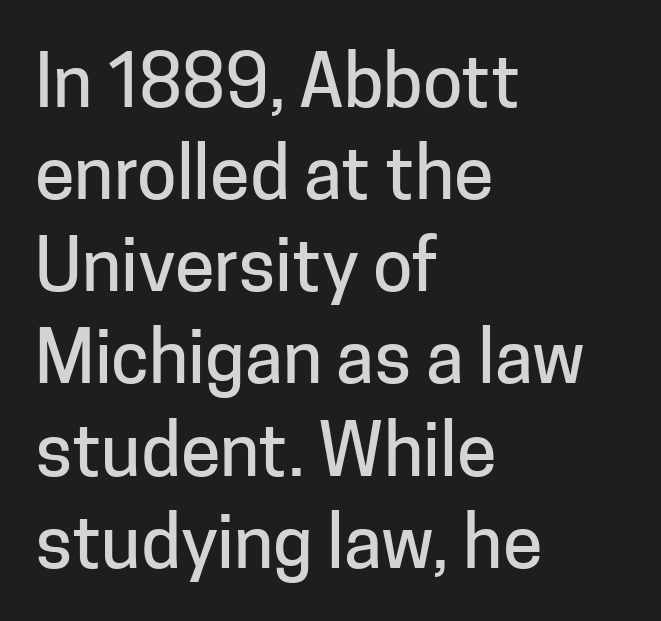
The image shows 72 px sans-serif type, upright; set left-aligned, normal line spacing (1.28x), normal letter spacing, not underlined; low stroke contrast and a medium x-height.
